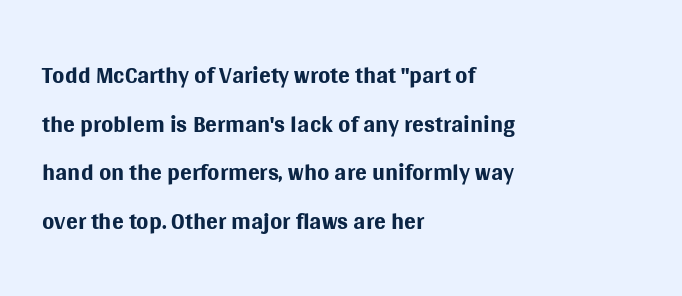
The image shows 35 px regular-weight sans-serif type, upright; set left-aligned, normal line spacing (1.39x), normal letter spacing, not underlined; medium stroke contrast and a large x-height.
